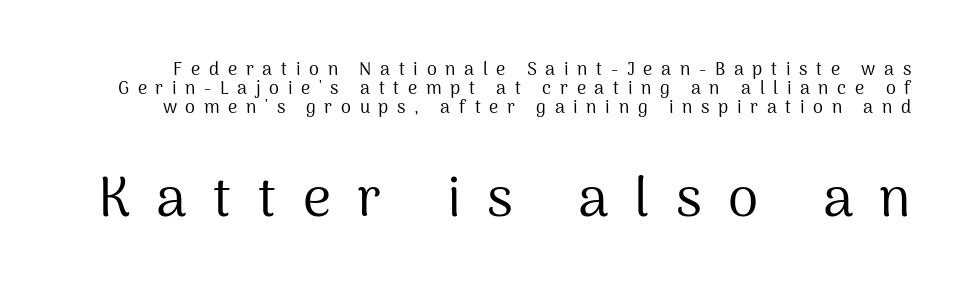
Cramped leading. You could not count columns in this text — the font is proportionally spaced. Letterform terminals end flat and unadorned throughout the passage. Words float on clear page, feet unadorned. No heavy texture on the line: the type isn't bold. The letters are spread apart with noticeably loose tracking.
